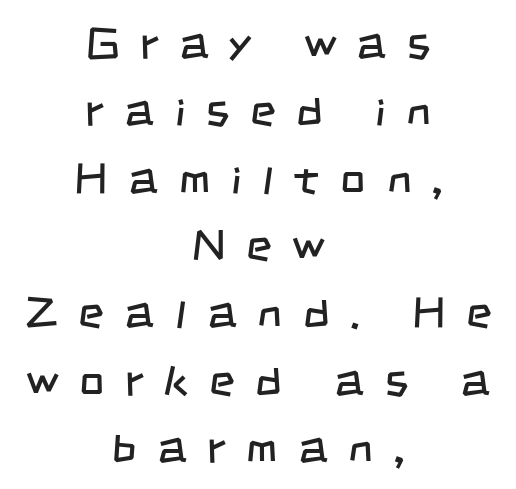
Is the type heavy? It reads as light-to-regular instead. What stands out about the letter spacing? Its width — letters are far apart. Do the characters align in a grid? No, the font is proportional. You can tell from the bare stems that sans-serif type was used. Nobody drew a line under any word here.
